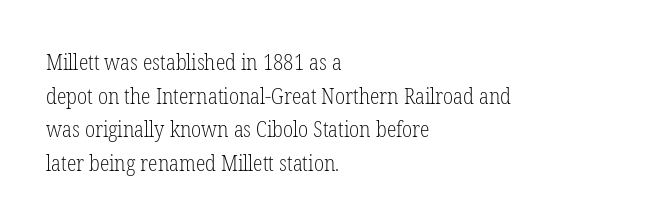
Unbolded letterforms with no extra heft. The letterforms sit shoulder to shoulder at normal distance. Line spacing here is normal. Glance below the letters and you will spot only blank space. Visually the block forms a straight wall on the left and a jagged coastline on the right.
